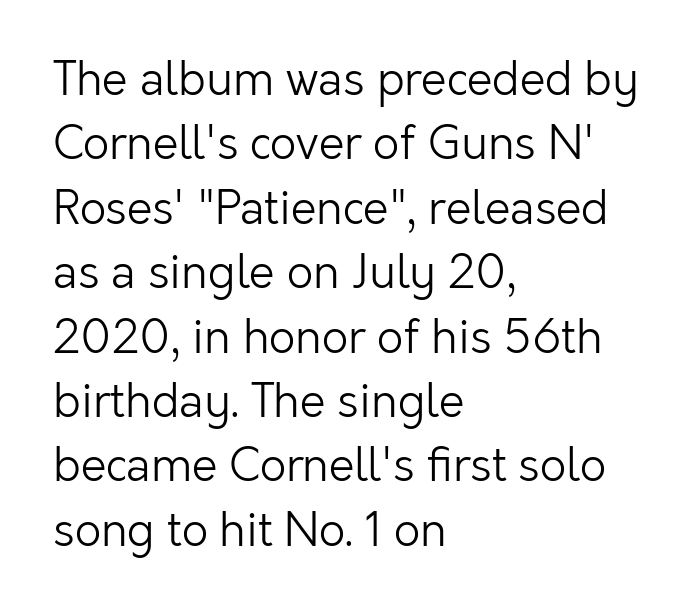
{"serif": "no", "italic": "no", "bold": "no", "weight": "light", "width": "normal", "stroke_contrast": "low", "x_height": "medium", "monospaced": "no", "underline": "no", "align": "left", "line_spacing": "normal", "line_spacing_ratio": 1.4, "letter_spacing": "normal", "letter_spacing_em": 0.0, "glyph_px": 46}
